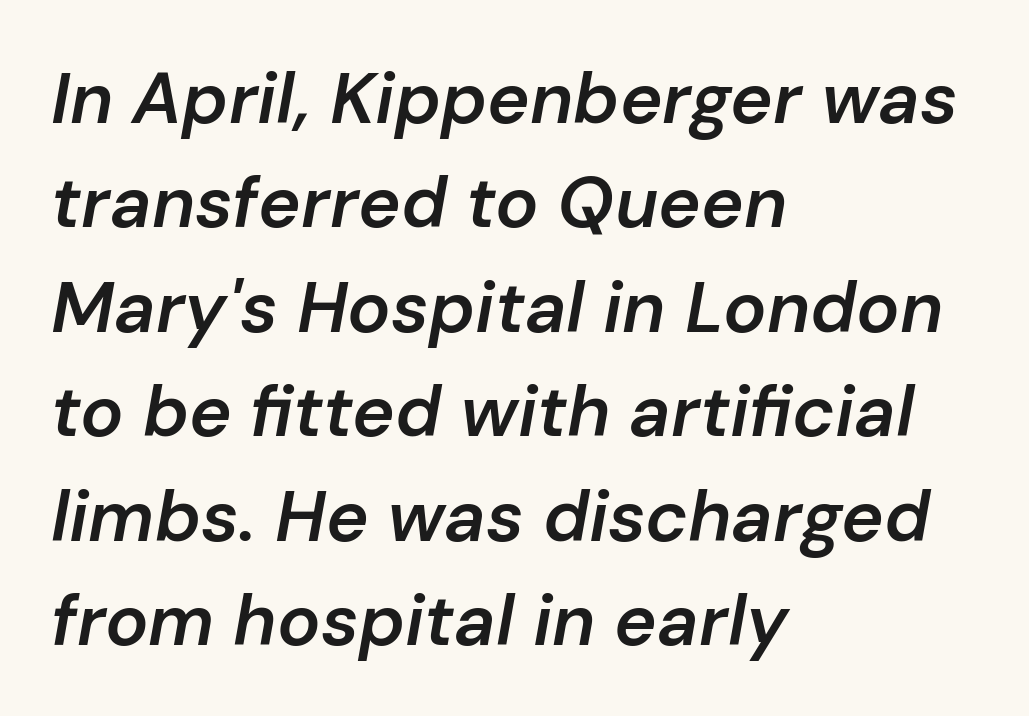
{"italic": "yes", "lean": "right", "slant_degrees": 10, "bold": "semi", "weight": "semibold", "width": "normal", "stroke_contrast": "low", "x_height": "medium", "monospaced": "no", "underline": "no", "align": "left", "line_spacing": "normal", "line_spacing_ratio": 1.45, "letter_spacing": "normal", "letter_spacing_em": 0.0, "glyph_px": 72}
